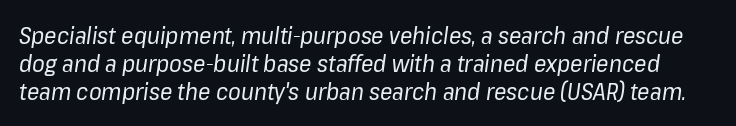
{"italic": "yes", "lean": "right", "slant_degrees": 8, "bold": "no", "underline": "no", "line_spacing_ratio": 1.21, "letter_spacing": "normal", "letter_spacing_em": 0.0, "glyph_px": 23}
